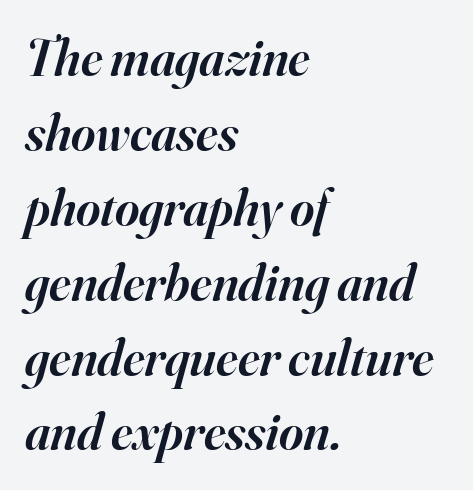
The image shows 52 px semibold serif type, italic (leaning right); set left-aligned, normal line spacing (1.44x), normal letter spacing, not underlined; high stroke contrast and a small x-height.
